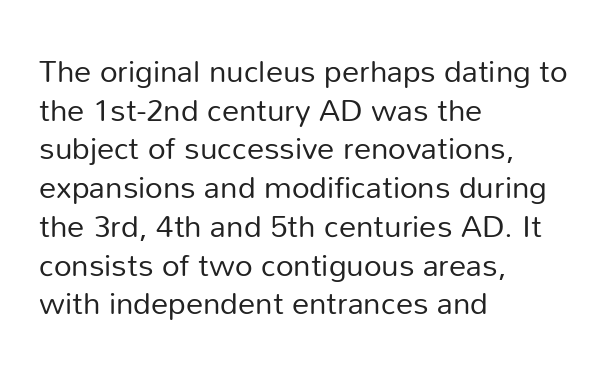
Q: Is the text bold? A: No.
Q: Is the text italic (slanted)? A: No, it is upright.
Q: Is the typeface a serif or a sans-serif typeface? A: Sans-serif.
Q: Is the text underlined? A: No.
Q: How is the paragraph aligned? A: Left-aligned.
Q: Is the spacing between letters normal or unusually wide? A: Normal.
Q: Is the spacing between lines tight, normal or loose? A: Normal.
Q: Width (condensed, normal, or wide)? A: Normal.
Q: Stroke contrast? A: Low.
Q: x-height? A: Medium.
Q: Monospaced? A: No.
